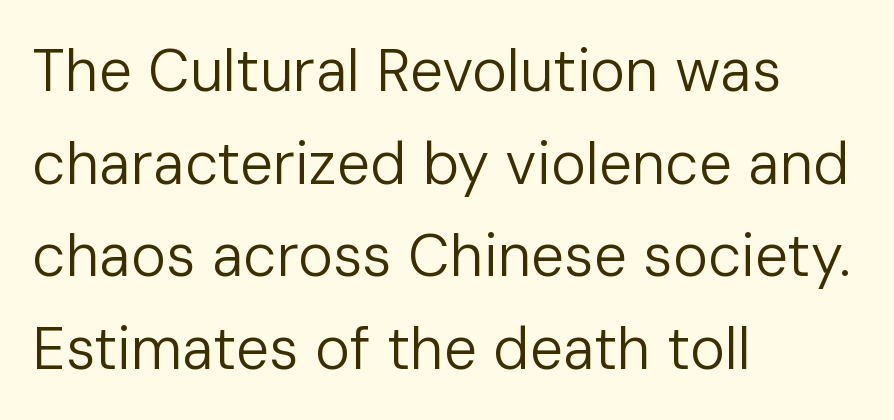
{"serif": "no", "italic": "no", "bold": "no", "weight": "regular", "width": "normal", "stroke_contrast": "low", "x_height": "medium", "monospaced": "no", "underline": "no", "align": "left", "line_spacing": "normal", "line_spacing_ratio": 1.57, "letter_spacing": "normal", "letter_spacing_em": 0.0, "glyph_px": 59}
